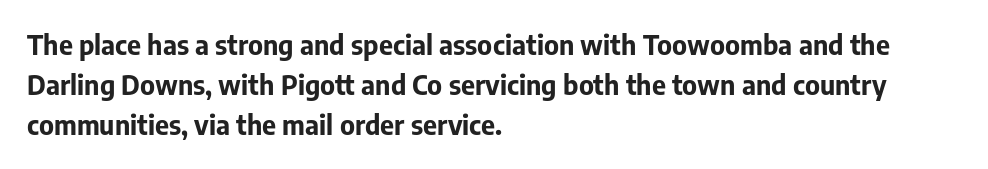
The image shows 27 px bold type, upright; set left-aligned, normal line spacing (1.49x), normal letter spacing, not underlined.
